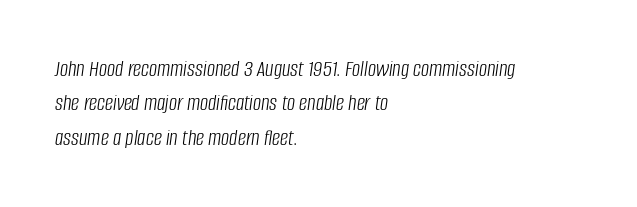
Each row of text sits above clean, open space. The glyphs look as if they've been sheared to an angle. The weight would be labelled regular, book, light, or lighter still. Here the glyphs are tracked normally, forming tight word shapes. The paragraph has a hard left edge and a soft right edge.
